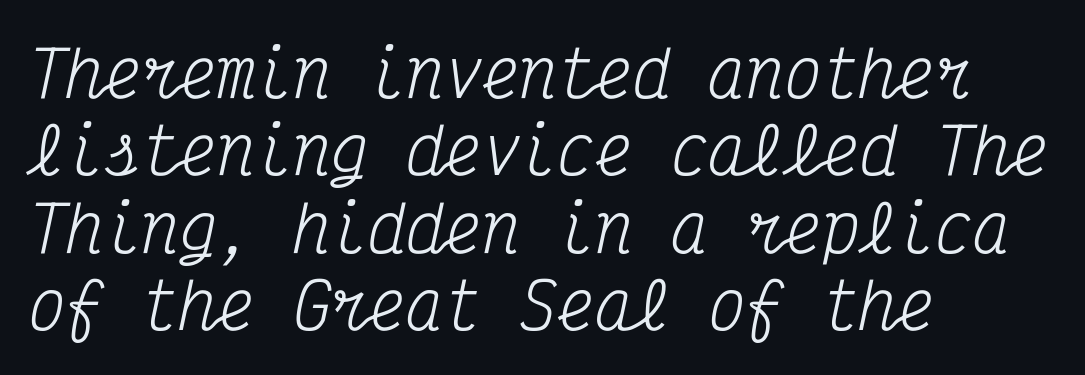
The image shows 63 px regular-weight, condensed serif type, italic (leaning right), monospaced; set left-aligned, line spacing 1.23x, normal letter spacing, not underlined; medium stroke contrast and a medium x-height.
